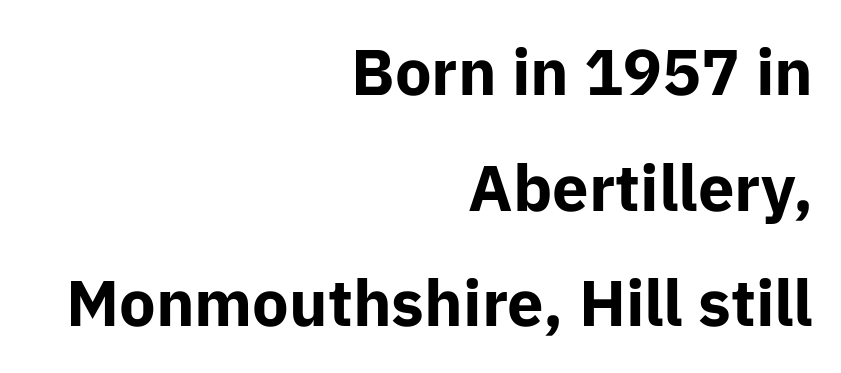
Every row of glyphs terminates at an identical x-position on the right. A dark, heavy texture on the line: the type is bold. These lines are composed in type without serifs. The passage shown is typed in a proportional face where columns would drift. There is no visible air inserted between adjacent glyphs. A clean baseline with only descenders dipping below it.
